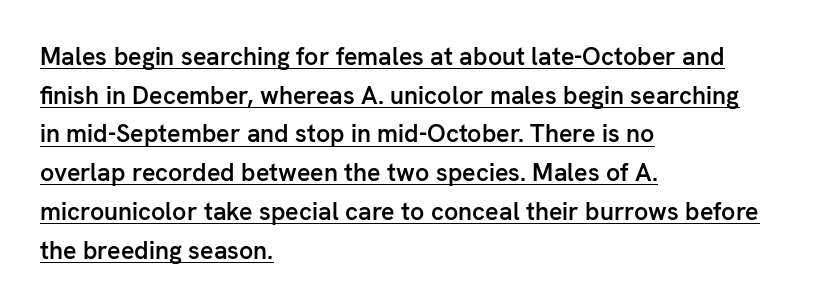
The image shows 25 px text type, upright; set left-aligned, normal line spacing (1.55x), normal letter spacing, underlined.
